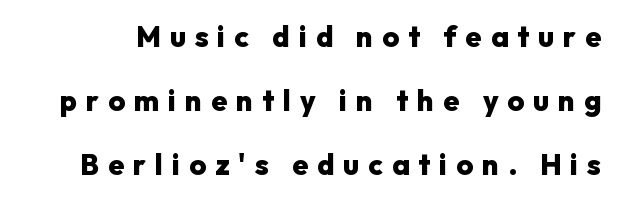
{"serif": "no", "italic": "no", "bold": "yes", "weight": "heavy", "width": "normal", "stroke_contrast": "low", "x_height": "medium", "monospaced": "no", "underline": "no", "line_spacing": "loose", "line_spacing_ratio": 2.21, "letter_spacing": "wide", "letter_spacing_em": 0.31, "glyph_px": 29}
